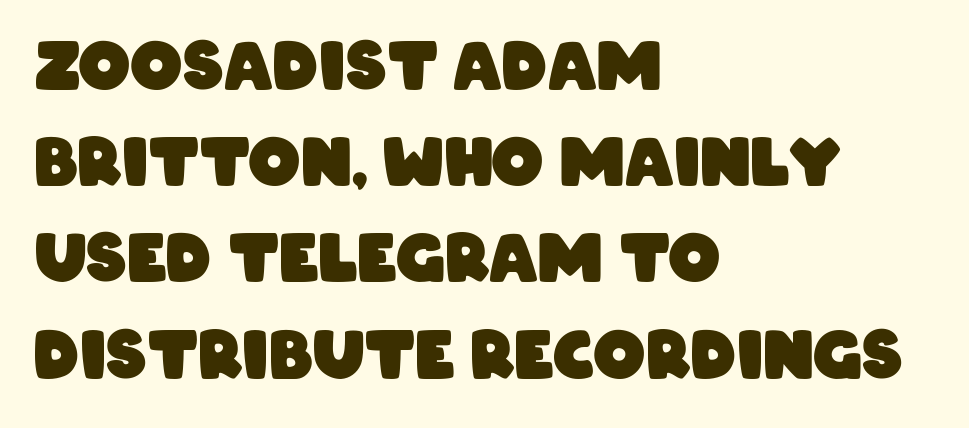
Q: Is the text bold? A: Yes.
Q: Is the typeface a serif or a sans-serif typeface? A: Sans-serif.
Q: Is the text underlined? A: No.
Q: How is the paragraph aligned? A: Left-aligned.
Q: Is the spacing between letters normal or unusually wide? A: Normal.
Q: Is the spacing between lines tight, normal or loose? A: Normal.
Q: Width (condensed, normal, or wide)? A: Condensed.
Q: Stroke contrast? A: Low.
Q: x-height? A: Large.
Q: Monospaced? A: No.
